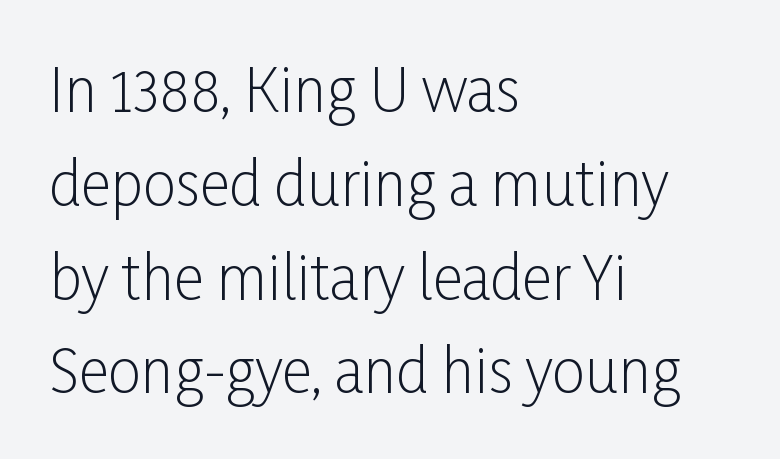
The image shows 59 px light, condensed sans-serif type, upright; set left-aligned, normal line spacing (1.59x), normal letter spacing, not underlined; low stroke contrast and a medium x-height.
